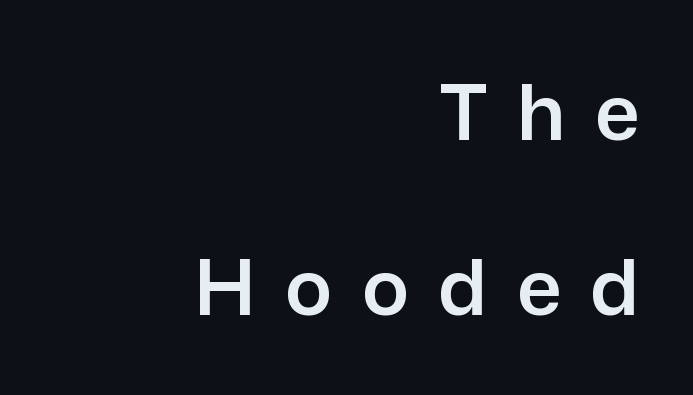
Q: Is the text italic (slanted)? A: No, it is upright.
Q: Is the typeface a serif or a sans-serif typeface? A: Sans-serif.
Q: Is the text underlined? A: No.
Q: How is the paragraph aligned? A: Right-aligned.
Q: Is the spacing between letters normal or unusually wide? A: Unusually wide.
Q: Is the spacing between lines tight, normal or loose? A: Loose.
Q: Width (condensed, normal, or wide)? A: Normal.
Q: Stroke contrast? A: Low.
Q: x-height? A: Medium.
Q: Monospaced? A: No.
